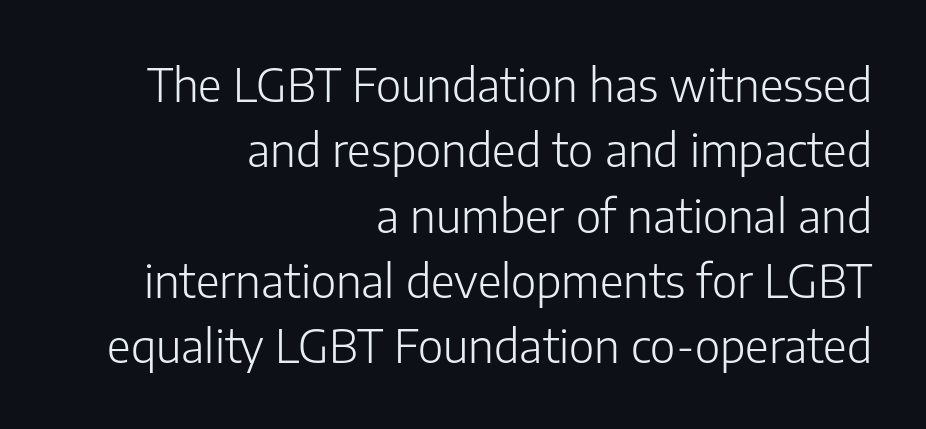
The image shows 46 px light sans-serif type, upright; set right-aligned, normal line spacing (1.42x), normal letter spacing, not underlined; low stroke contrast and a medium x-height.
